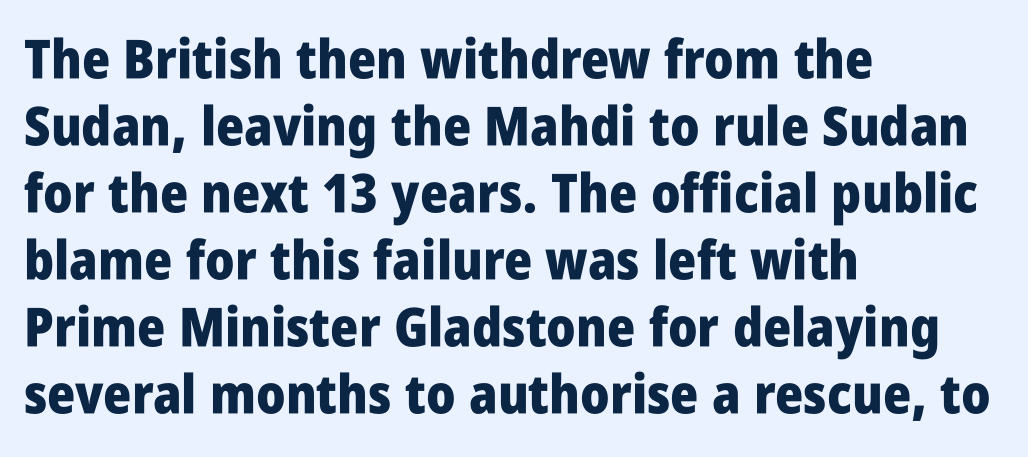
These lines stack with their left ends in a neat column. The face used here has the dense, thick strokes of a bold. Examine the stroke ends and you'll find no serifs. Ascenders rise straight up at ninety degrees. Words float on clear page, feet unadorned.
